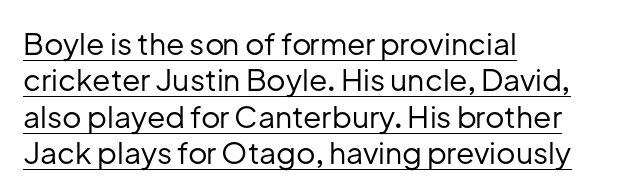
{"serif": "no", "italic": "no", "bold": "no", "weight": "regular", "width": "normal", "stroke_contrast": "low", "x_height": "medium", "monospaced": "no", "underline": "yes", "align": "left", "line_spacing_ratio": 1.21, "letter_spacing": "normal", "letter_spacing_em": 0.0, "glyph_px": 30}
